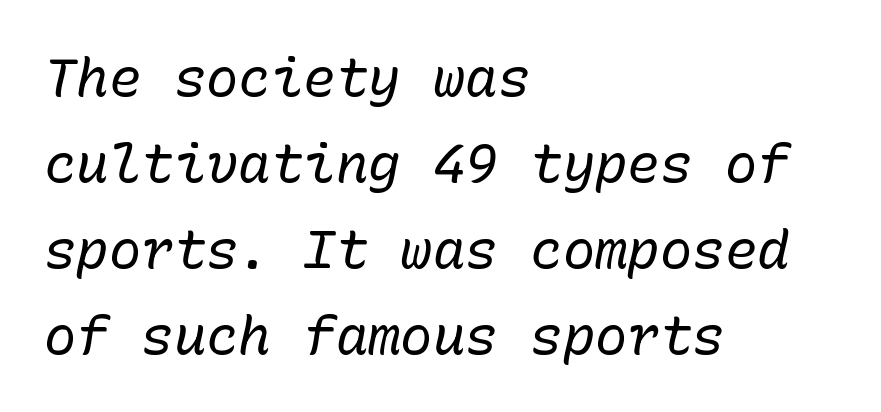
The image shows 54 px regular-weight type, italic (leaning right), monospaced; set left-aligned, normal line spacing (1.59x), normal letter spacing, not underlined; low stroke contrast and a medium x-height.
